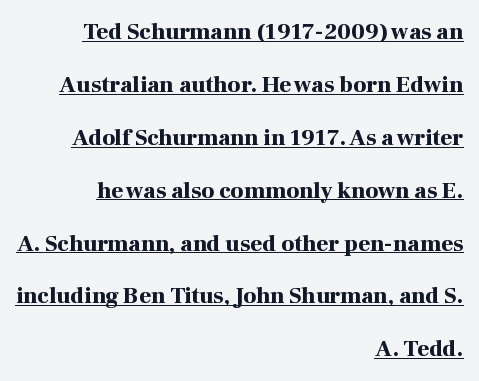
{"italic": "no", "bold": "yes", "underline": "yes", "align": "right", "line_spacing": "loose", "line_spacing_ratio": 2.3, "letter_spacing": "normal", "letter_spacing_em": 0.0, "glyph_px": 23}
